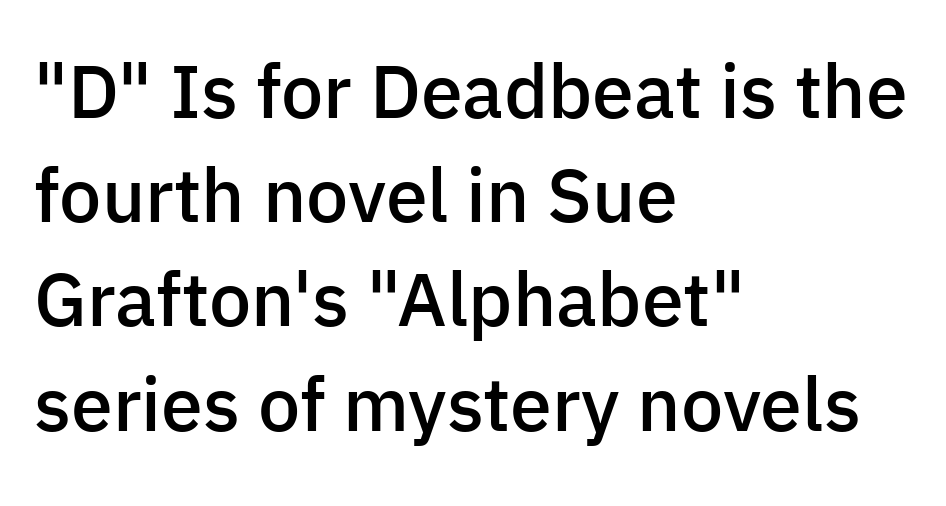
Is this a sans? Yes — the strokes have no serifs. This is roman type, the default non-slanted kind. Does the weight exceed regular? Yes, but only to semibold. A classic flush-left, rag-right setting is used for this passage.
